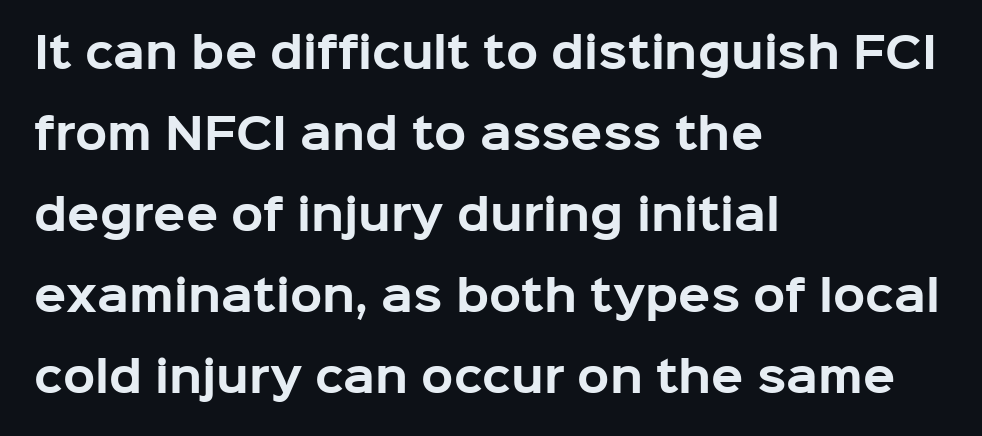
{"serif": "no", "italic": "no", "bold": "yes", "weight": "bold", "width": "normal", "stroke_contrast": "low", "x_height": "medium", "monospaced": "no", "underline": "no", "align": "left", "line_spacing": "loose", "line_spacing_ratio": 1.93, "letter_spacing": "normal", "letter_spacing_em": 0.0, "glyph_px": 42}
